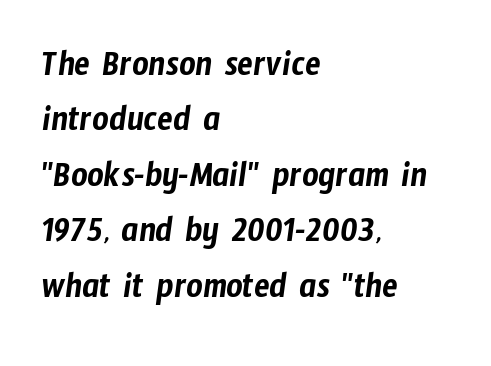
What stands out about the letter spacing? Nothing — it is the standard amount. The zone under the glyphs is completely vacant. The glyphs in this specimen are sans serif. Leftover space on each line is placed entirely after the last word. Looks like regular typesetting: each glyph gets only the width it needs.
